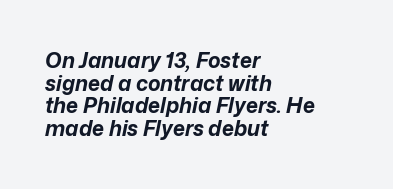
{"italic": "yes", "lean": "right", "slant_degrees": 12, "bold": "yes", "underline": "no", "align": "left", "line_spacing": "tight", "line_spacing_ratio": 1.08, "letter_spacing": "normal", "letter_spacing_em": 0.0, "glyph_px": 21}
